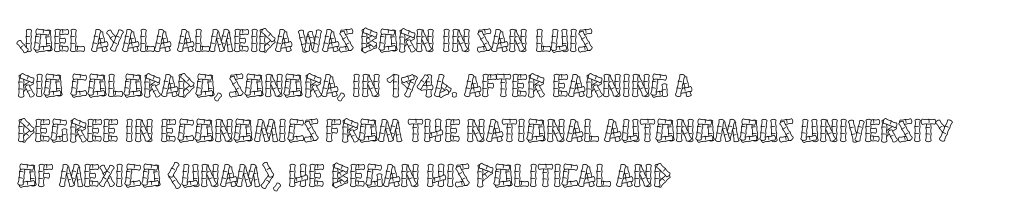
{"italic": "no", "width": "condensed", "x_height": "large", "monospaced": "no", "underline": "no", "align": "left", "line_spacing": "normal", "line_spacing_ratio": 1.36, "letter_spacing": "normal", "letter_spacing_em": 0.0, "glyph_px": 33}
